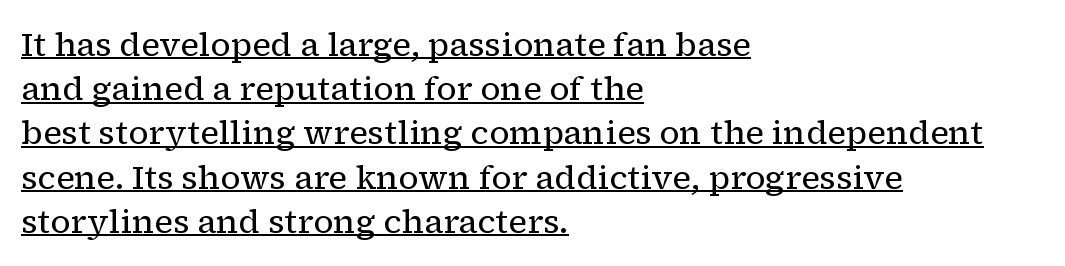
The image shows 33 px regular-weight serif type, upright; set left-aligned, normal line spacing (1.34x), normal letter spacing, underlined; low stroke contrast and a medium x-height.
